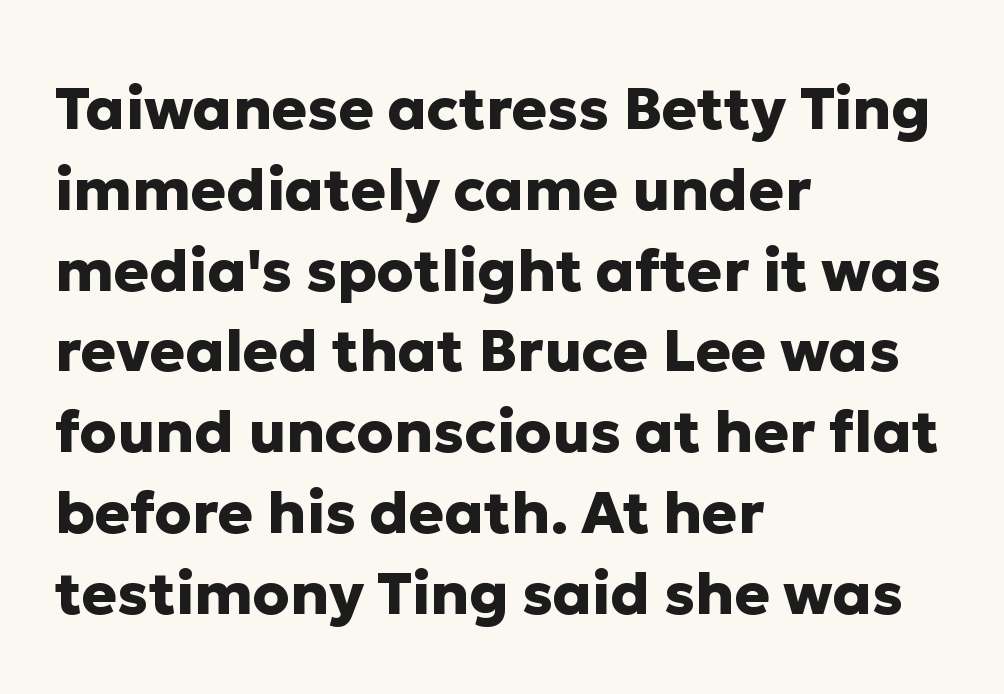
The image shows 59 px heavy sans-serif type, upright; set left-aligned, normal line spacing (1.37x), normal letter spacing, not underlined; low stroke contrast and a medium x-height.
